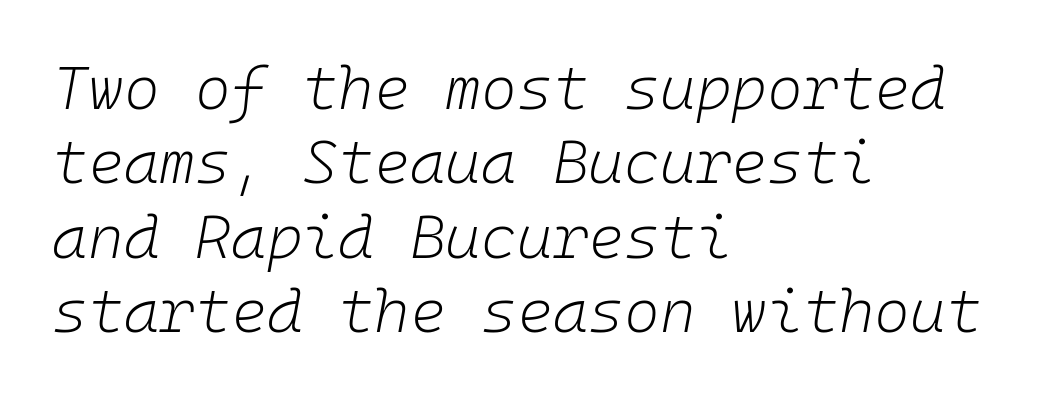
The image shows 61 px light type, italic (leaning right), monospaced; set left-aligned, line spacing 1.22x, normal letter spacing, not underlined; low stroke contrast and a medium x-height.
